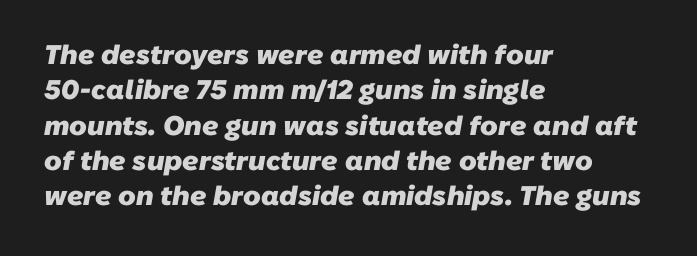
{"bold": "yes", "underline": "no", "align": "left", "line_spacing": "normal", "line_spacing_ratio": 1.31, "letter_spacing": "normal", "letter_spacing_em": 0.0, "glyph_px": 27}
